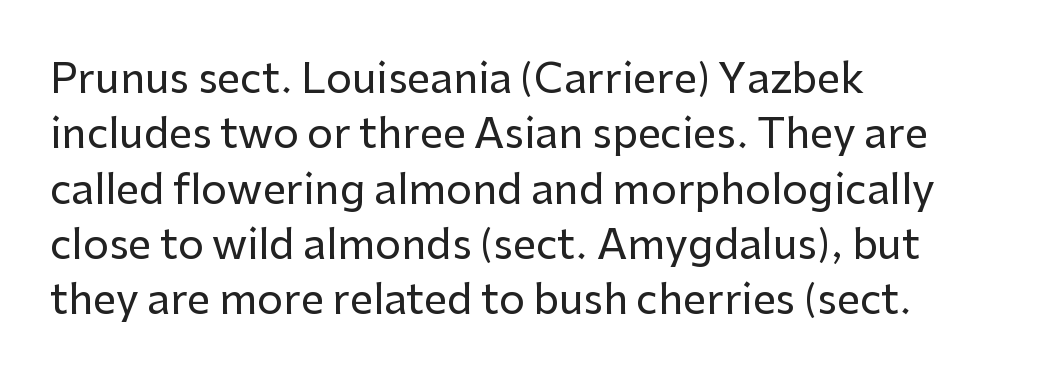
{"serif": "no", "italic": "no", "width": "normal", "stroke_contrast": "low", "x_height": "medium", "monospaced": "no", "underline": "no", "align": "left", "line_spacing": "normal", "line_spacing_ratio": 1.35, "letter_spacing": "normal", "letter_spacing_em": 0.0, "glyph_px": 41}
